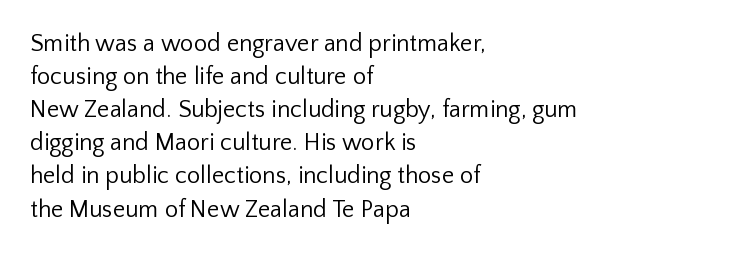
{"italic": "no", "bold": "no", "underline": "no", "align": "left", "line_spacing": "normal", "line_spacing_ratio": 1.38, "letter_spacing": "normal", "letter_spacing_em": 0.0, "glyph_px": 24}
